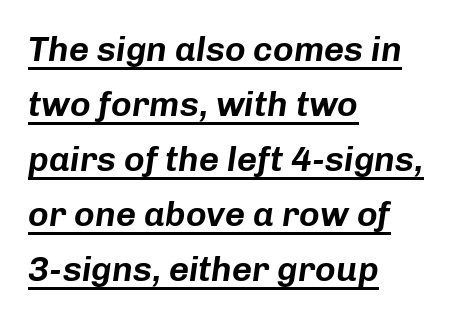
{"italic": "yes", "lean": "right", "slant_degrees": 8, "width": "normal", "stroke_contrast": "low", "x_height": "medium", "monospaced": "no", "underline": "yes", "align": "left", "line_spacing": "normal", "line_spacing_ratio": 1.57, "letter_spacing": "normal", "letter_spacing_em": 0.0, "glyph_px": 35}
